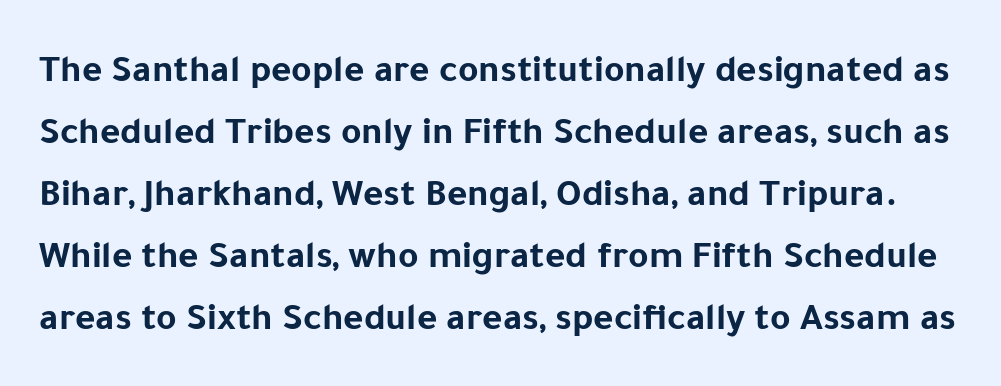
The image shows 39 px bold sans-serif type, upright; set normal line spacing (1.59x), normal letter spacing, not underlined; low stroke contrast and a medium x-height.
